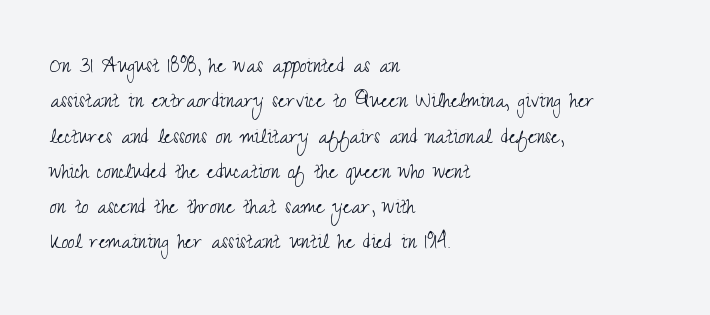
Q: Is the text bold? A: No.
Q: Is the text italic (slanted)? A: No, it is upright.
Q: Is the text underlined? A: No.
Q: How is the paragraph aligned? A: Left-aligned.
Q: Is the spacing between letters normal or unusually wide? A: Normal.
Q: Is the spacing between lines tight, normal or loose? A: Normal.
